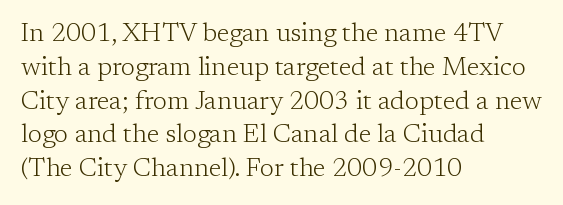
The image shows 26 px text type, upright; set left-aligned, normal line spacing (1.3x), normal letter spacing, not underlined.
